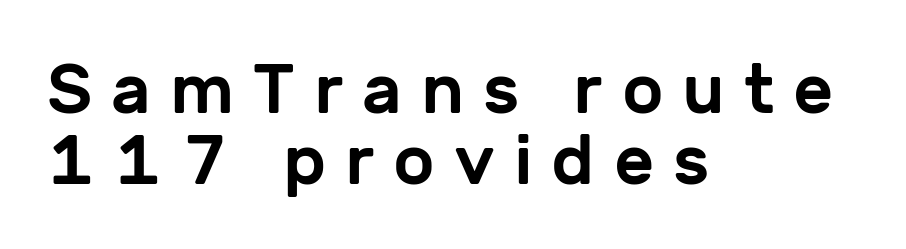
The line-height multiplier appears low, near solid setting. The foot of each line stays bare and open. The rendering shows plain stroke endings on the letterforms — a sans-serif design. Notice how the stems are strictly vertical — no italics here. The rag falls on the right side of this text block.
